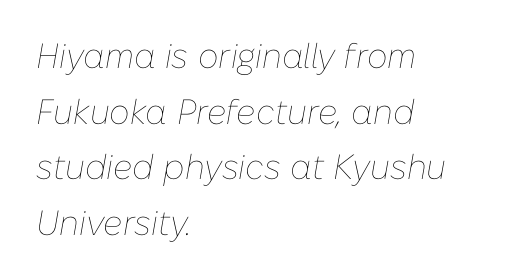
One-word summary of the alignment: left. Has an underline been added? It has not. Stroke thickness stays within the range of a standard reading face or lighter. You could call the tracking neutral — neither tight nor loose. The text carries the slant typical of an italic or oblique font. Leading: standard.
